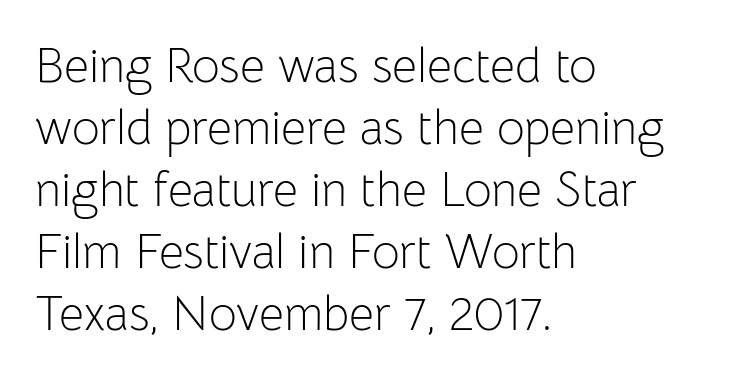
{"serif": "no", "italic": "no", "bold": "no", "weight": "light", "width": "normal", "stroke_contrast": "low", "x_height": "medium", "monospaced": "no", "underline": "no", "align": "left", "line_spacing": "normal", "line_spacing_ratio": 1.29, "letter_spacing": "normal", "letter_spacing_em": 0.0, "glyph_px": 48}
